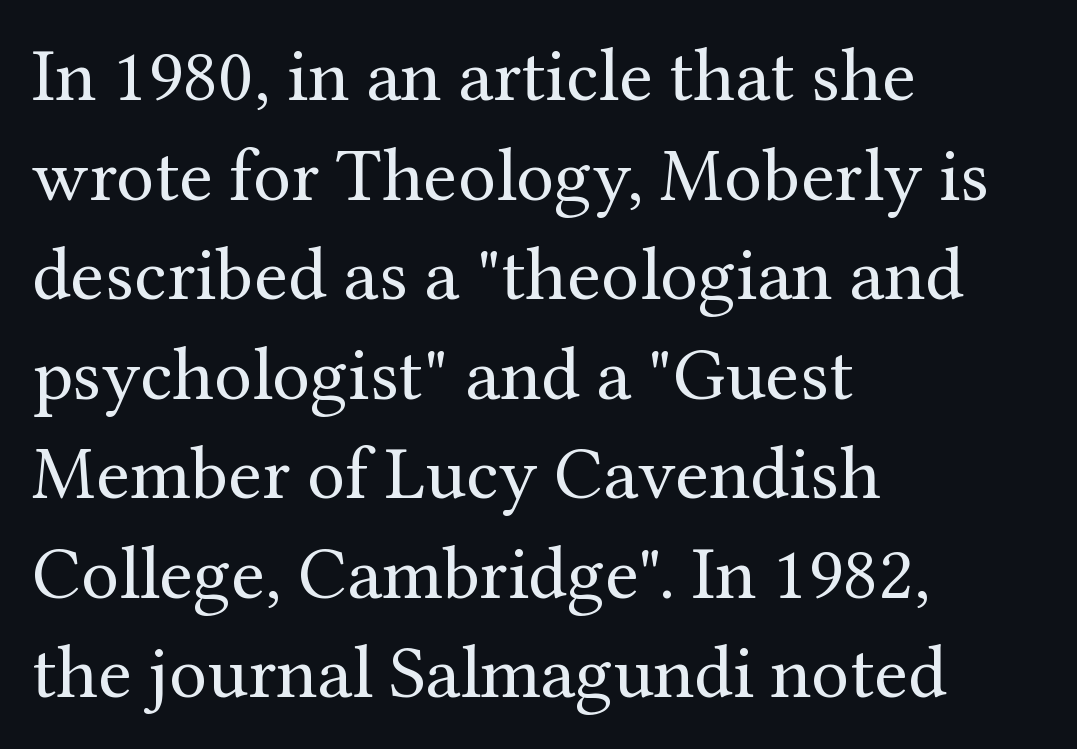
{"serif": "yes", "italic": "no", "bold": "no", "weight": "regular", "width": "normal", "stroke_contrast": "medium", "x_height": "medium", "monospaced": "no", "underline": "no", "align": "left", "line_spacing": "normal", "line_spacing_ratio": 1.31, "letter_spacing": "normal", "letter_spacing_em": 0.0, "glyph_px": 76}
